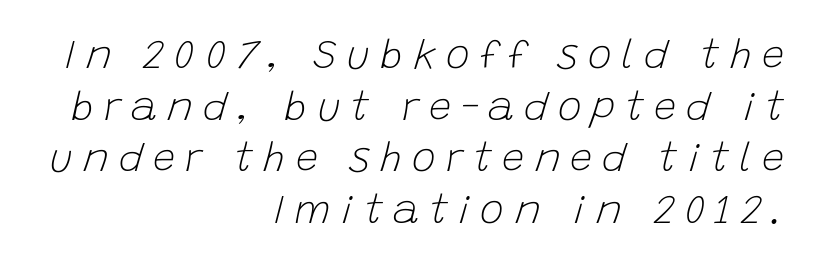
The image shows 40 px light type, italic (leaning right); set right-aligned, normal line spacing (1.29x), unusually wide letter spacing (+0.25 em), not underlined; low stroke contrast and a large x-height.
